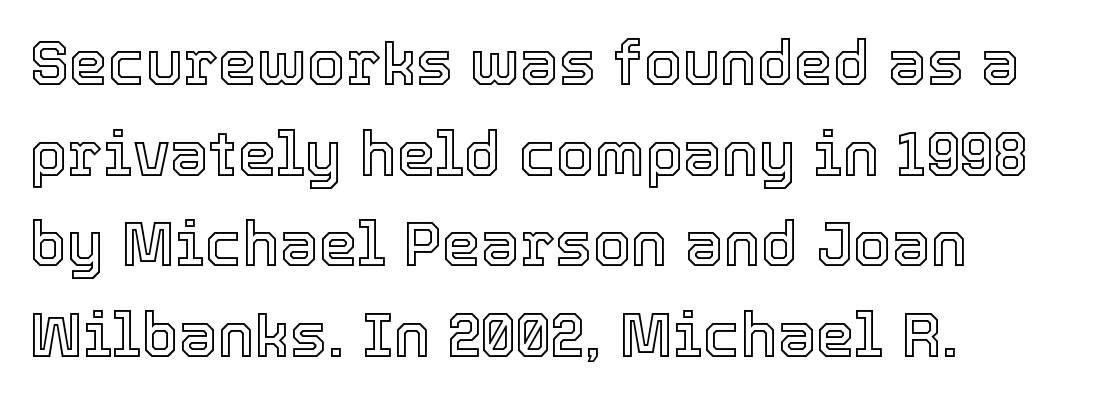
The image shows 62 px text type, upright; set left-aligned, normal line spacing (1.46x), normal letter spacing, not underlined; a medium x-height.
